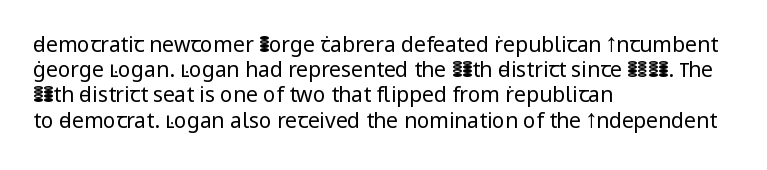
{"italic": "no", "bold": "no", "underline": "no", "align": "left", "line_spacing_ratio": 1.2, "letter_spacing": "normal", "letter_spacing_em": 0.0, "glyph_px": 21}
